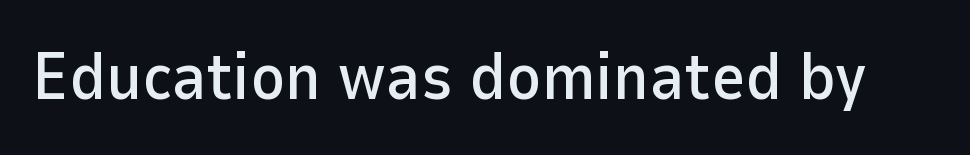
The face used here is rendered with its standard letterfit. Varying glyph widths throughout — classic text-font behaviour. Glance below the letters and you will spot only blank space. Vertical strokes here are truly vertical. A typesetter would label this face a sans.
